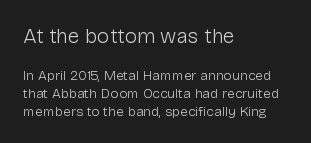
{"italic": "no", "bold": "no", "underline": "no", "align": "left", "line_spacing": "normal", "line_spacing_ratio": 1.26, "letter_spacing": "normal", "letter_spacing_em": 0.0, "larger_block": "first", "size_ratio": 1.5, "glyph_px": 21}
